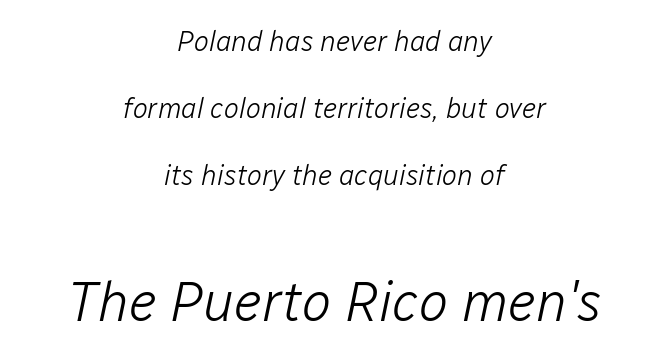
Decoration check: the copy has no underline. Quick note: interline space is abundant. The paragraph has two soft edges and a firm central axis. Honestly, the letter spacing is just normal — you wouldn't notice it.
